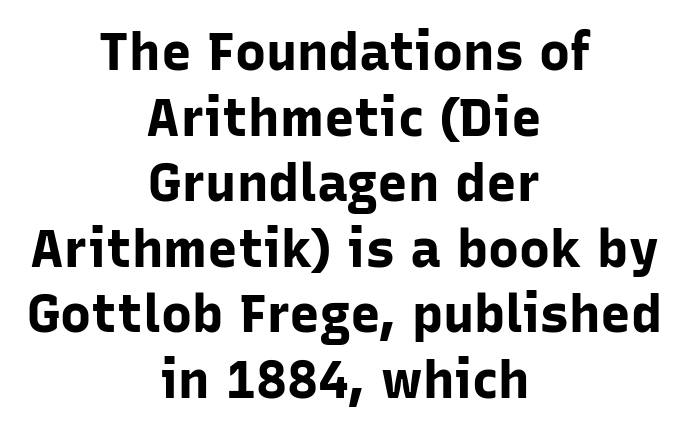
You can tell from the bare stems that sans-serif type was used. Compared with a flush-left layout, this one balances lines on the center instead. Honestly, the row spacing looks completely unremarkable. What weight is shown? A full bold with thick strokes. The passage shown is typed in a proportional face where columns would drift. Short note: letters normally spaced.
